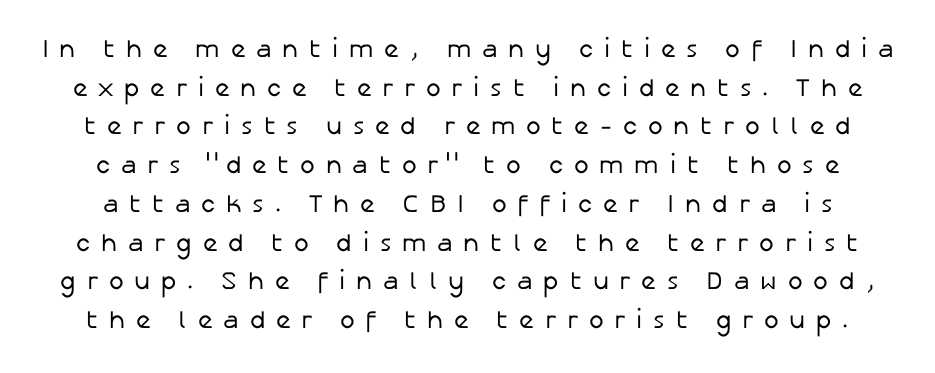
{"italic": "no", "bold": "no", "underline": "no", "line_spacing": "normal", "line_spacing_ratio": 1.55, "letter_spacing": "wide", "letter_spacing_em": 0.43, "glyph_px": 25}
